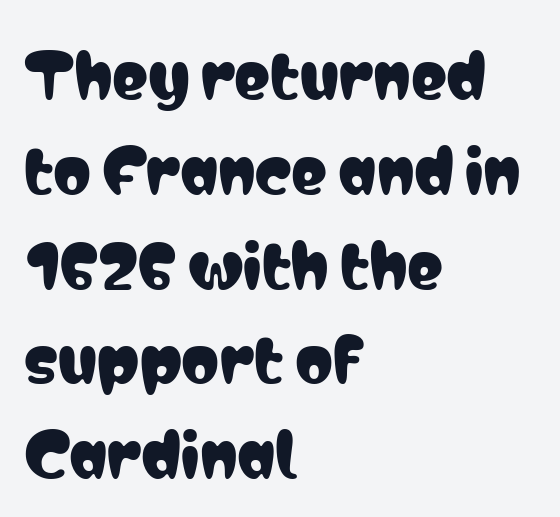
Q: Is the text italic (slanted)? A: No, it is upright.
Q: Is the typeface a serif or a sans-serif typeface? A: Sans-serif.
Q: Is the text underlined? A: No.
Q: How is the paragraph aligned? A: Left-aligned.
Q: Is the spacing between letters normal or unusually wide? A: Normal.
Q: Is the spacing between lines tight, normal or loose? A: Normal.
Q: Width (condensed, normal, or wide)? A: Condensed.
Q: Stroke contrast? A: Low.
Q: x-height? A: Medium.
Q: Monospaced? A: No.
